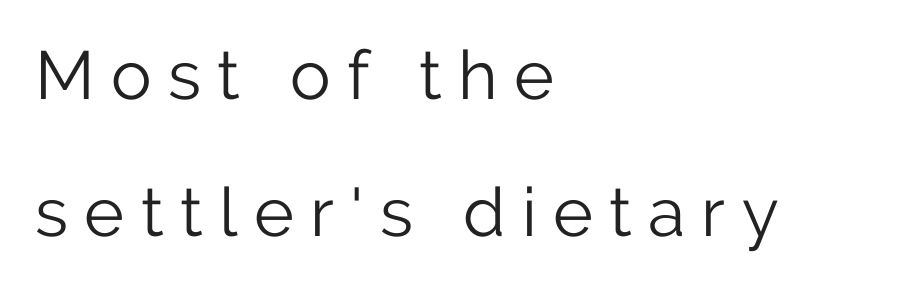
The type sits square on the baseline with zero lean. Each new line begins a long way beneath the previous one. Spacing between characters has been opened up far beyond the box default. These lines stack with their left ends in a neat column. A sans-serif font was chosen for this passage.
